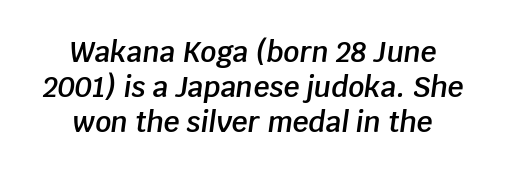
{"italic": "yes", "lean": "right", "slant_degrees": 8, "bold": "semi", "weight": "semibold", "width": "normal", "stroke_contrast": "low", "x_height": "large", "monospaced": "no", "underline": "no", "align": "center", "line_spacing": "normal", "line_spacing_ratio": 1.25, "letter_spacing": "normal", "letter_spacing_em": 0.0, "glyph_px": 28}
